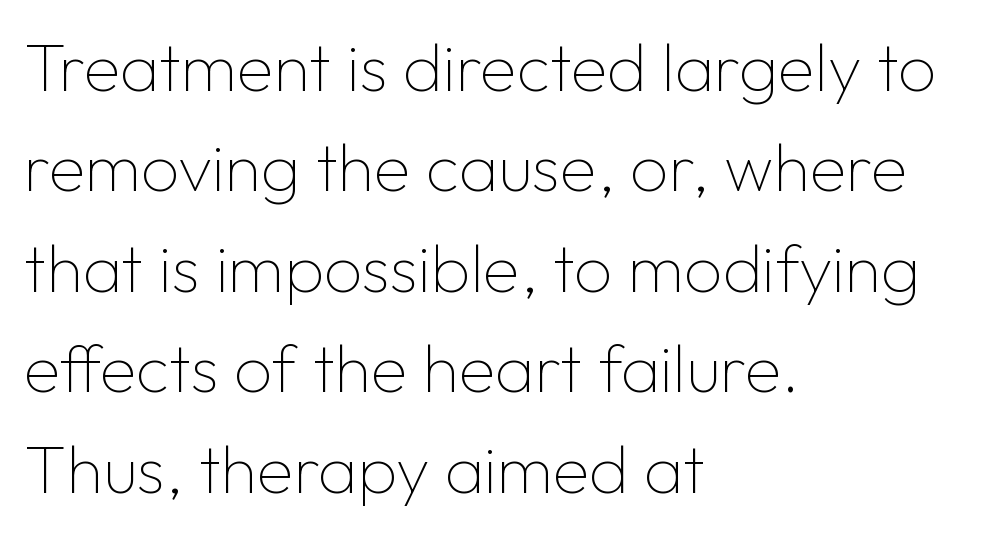
{"serif": "no", "italic": "no", "bold": "no", "weight": "thin", "width": "normal", "stroke_contrast": "low", "x_height": "medium", "monospaced": "no", "underline": "no", "align": "left", "line_spacing": "normal", "line_spacing_ratio": 1.5, "letter_spacing": "normal", "letter_spacing_em": 0.0, "glyph_px": 67}
